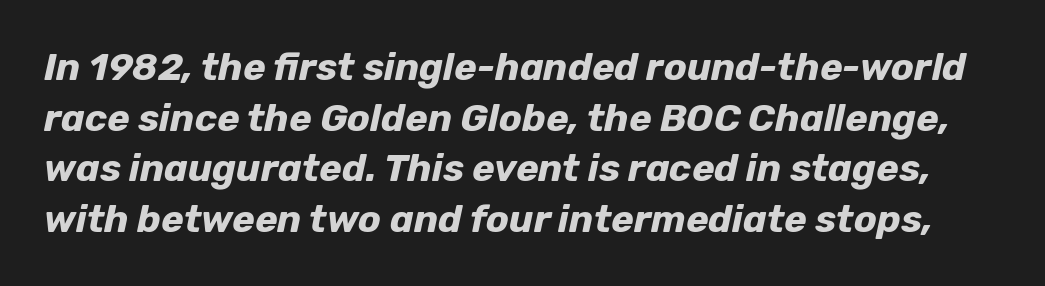
The image shows 38 px bold type, italic (leaning right); set normal line spacing (1.33x), normal letter spacing, not underlined; low stroke contrast and a medium x-height.
